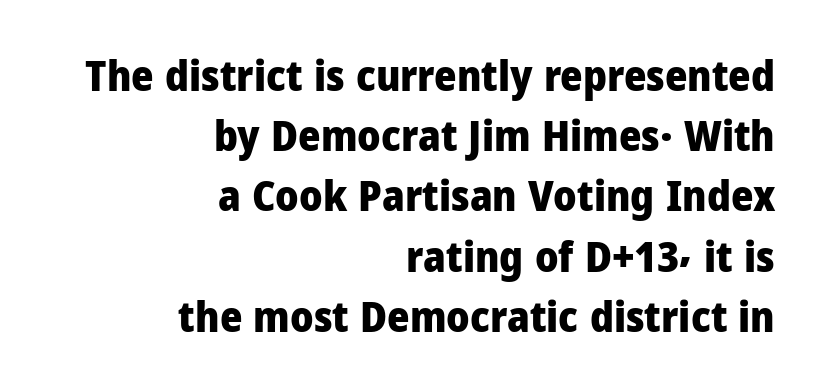
The rendering uses natural spacing where letterforms have individual widths. The line-height multiplier appears to be the usual default. All the whitespace from short lines collects on the left. Descenders are the only things crossing below the line. Type style note: lacks serifs.
